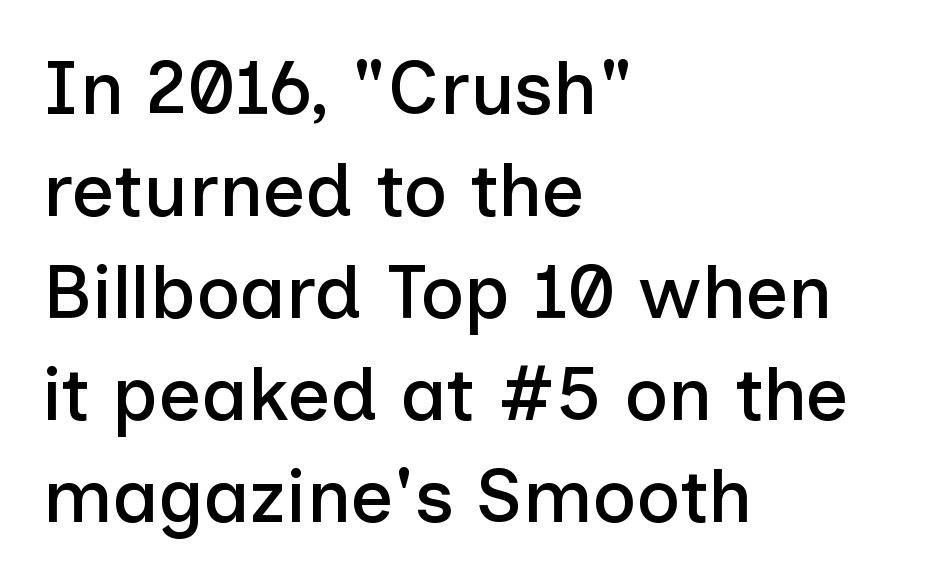
The image shows 75 px sans-serif type, upright; set left-aligned, normal line spacing (1.36x), normal letter spacing, not underlined; low stroke contrast and a medium x-height.
